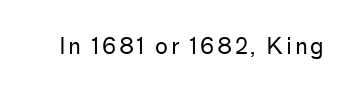
Q: Is the text bold? A: No.
Q: Is the text italic (slanted)? A: No, it is upright.
Q: Is the text underlined? A: No.
